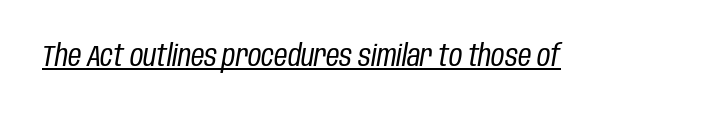
Q: Is the text bold? A: No.
Q: Is the text italic (slanted)? A: Yes, it leans right by about 10 degrees.
Q: Is the text underlined? A: Yes.
Q: Is the spacing between letters normal or unusually wide? A: Normal.
Q: Width (condensed, normal, or wide)? A: Condensed.
Q: Stroke contrast? A: Low.
Q: x-height? A: Large.
Q: Monospaced? A: No.
